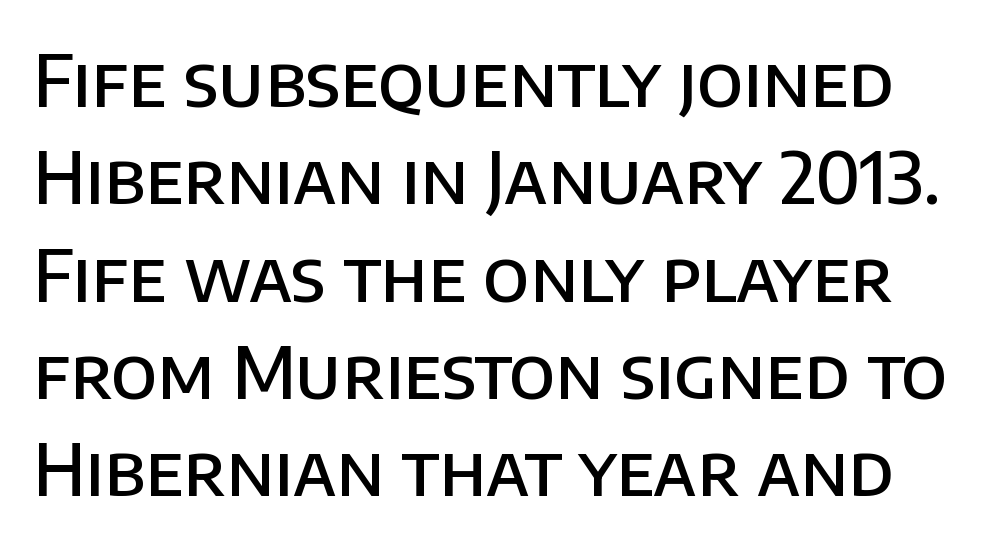
{"serif": "no", "italic": "no", "bold": "semi", "weight": "semibold", "width": "normal", "stroke_contrast": "low", "x_height": "large", "monospaced": "no", "underline": "no", "line_spacing": "normal", "line_spacing_ratio": 1.37, "letter_spacing": "normal", "letter_spacing_em": 0.0, "glyph_px": 71}
